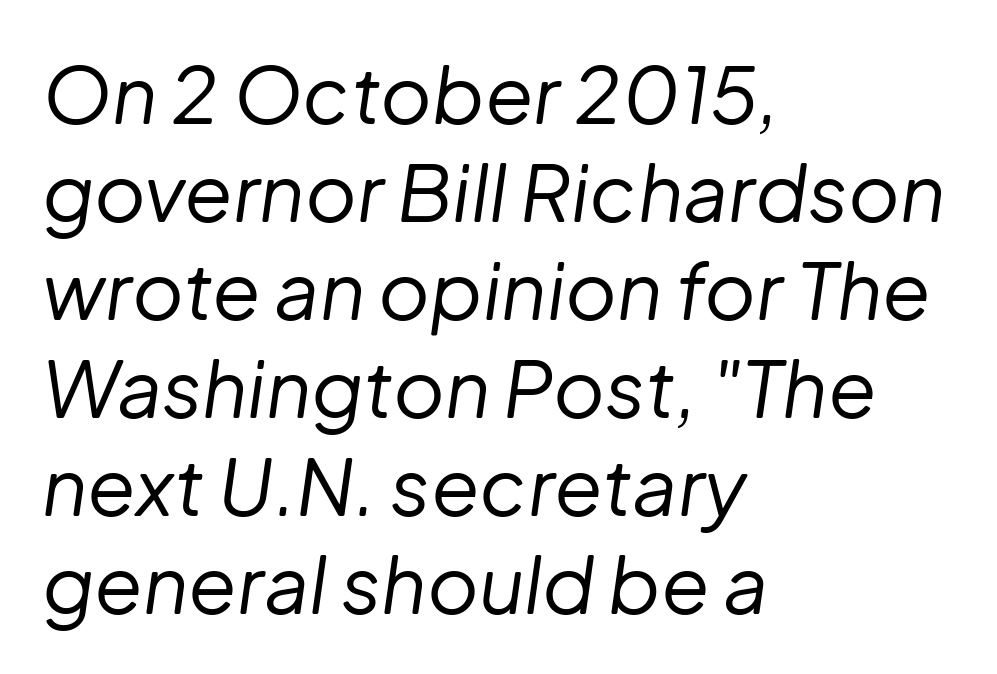
{"italic": "yes", "lean": "right", "slant_degrees": 8, "bold": "no", "weight": "regular", "width": "normal", "stroke_contrast": "low", "x_height": "medium", "monospaced": "no", "underline": "no", "align": "left", "line_spacing_ratio": 1.24, "letter_spacing": "normal", "letter_spacing_em": 0.0, "glyph_px": 79}
